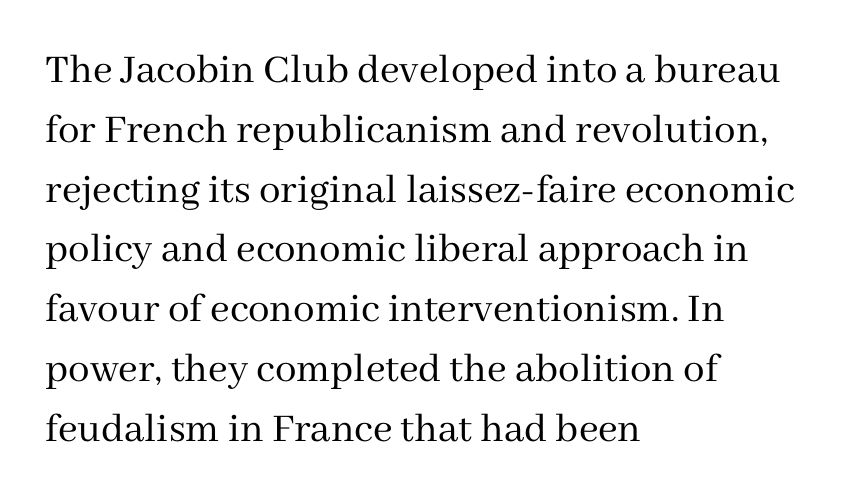
Q: Is the text bold? A: No.
Q: Is the text italic (slanted)? A: No, it is upright.
Q: Is the typeface a serif or a sans-serif typeface? A: Serif.
Q: Is the text underlined? A: No.
Q: How is the paragraph aligned? A: Left-aligned.
Q: Is the spacing between letters normal or unusually wide? A: Normal.
Q: Is the spacing between lines tight, normal or loose? A: Normal.
Q: Width (condensed, normal, or wide)? A: Normal.
Q: Stroke contrast? A: Medium.
Q: x-height? A: Medium.
Q: Monospaced? A: No.
